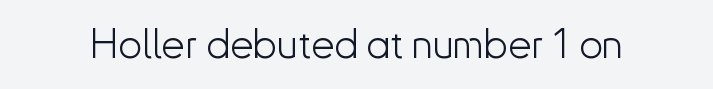
Q: Is the text bold? A: No.
Q: Is the text italic (slanted)? A: No, it is upright.
Q: Is the typeface a serif or a sans-serif typeface? A: Sans-serif.
Q: Is the text underlined? A: No.
Q: Is the spacing between letters normal or unusually wide? A: Normal.
Q: Width (condensed, normal, or wide)? A: Normal.
Q: Stroke contrast? A: Low.
Q: x-height? A: Small.
Q: Monospaced? A: No.
